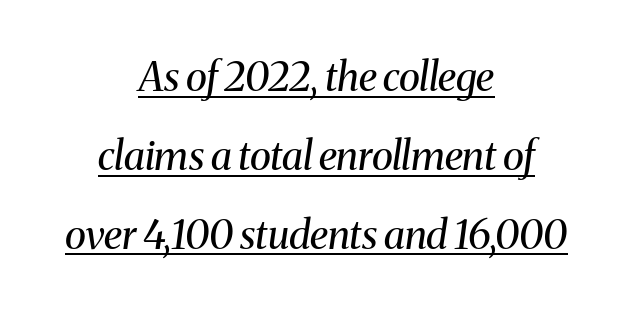
The image shows 40 px regular-weight serif type, italic (leaning right); set centered, loose line spacing (1.97x), normal letter spacing, underlined; medium stroke contrast and a medium x-height.
